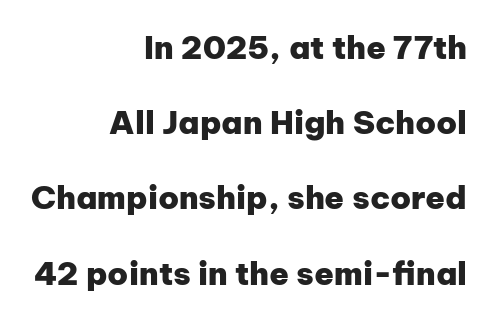
This block would shrink considerably if given ordinary leading; it's expanded now. Typographic density is high because the face is bold. This sample uses a sans-serif face. The paragraph shown leans on its right margin.
